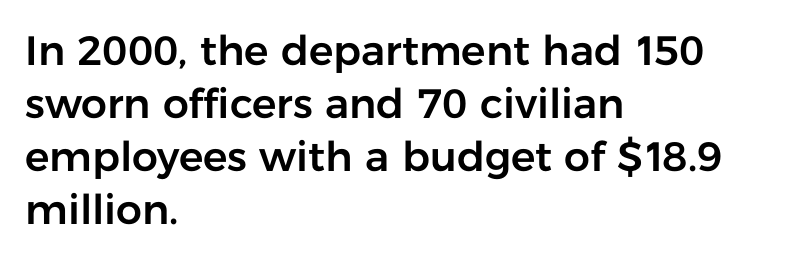
{"serif": "no", "italic": "no", "width": "normal", "stroke_contrast": "low", "x_height": "medium", "monospaced": "no", "underline": "no", "align": "left", "line_spacing": "normal", "line_spacing_ratio": 1.29, "letter_spacing": "normal", "letter_spacing_em": 0.0, "glyph_px": 41}
